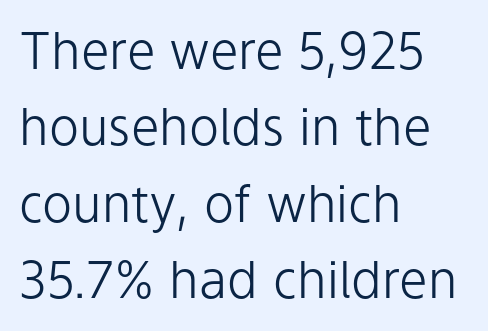
The strokes carry an ordinary text weight at most. A roman cut, with each character standing at attention. Rule under the text: the space is simply empty. Each letter keeps its own natural width here, so spacing adapts to shape.
